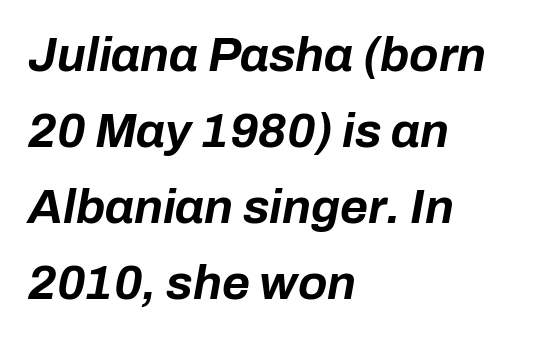
Does the leading feel generous? No, just average. Style check: oblique. Strong, thick strokes mark this as bold type. Leftover space on each line is placed entirely after the last word. The type is set solid horizontally, with unmodified tracking. Nobody drew a line under any word here.
